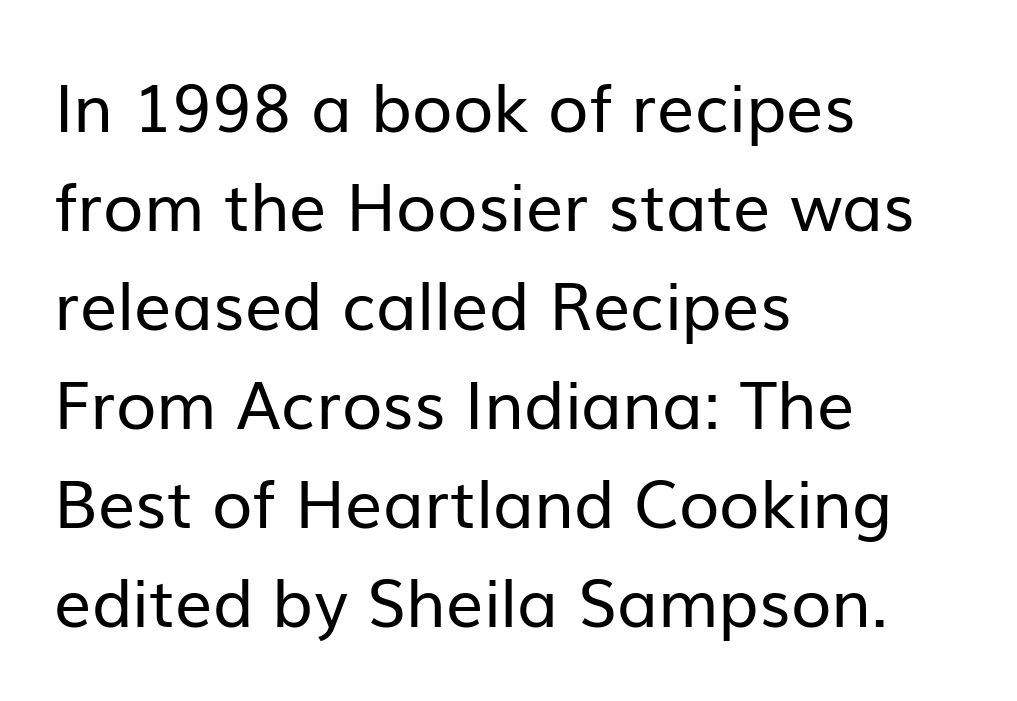
Any mark beneath the type? The region is blank. You could not count columns in this text — the font is proportionally spaced. The font sits on the lighter half of the weight spectrum, regular included. The rendering shows plain stroke endings on the letterforms — a sans-serif design. Here the glyphs are tracked normally, forming tight word shapes. The lines are quadded left.
